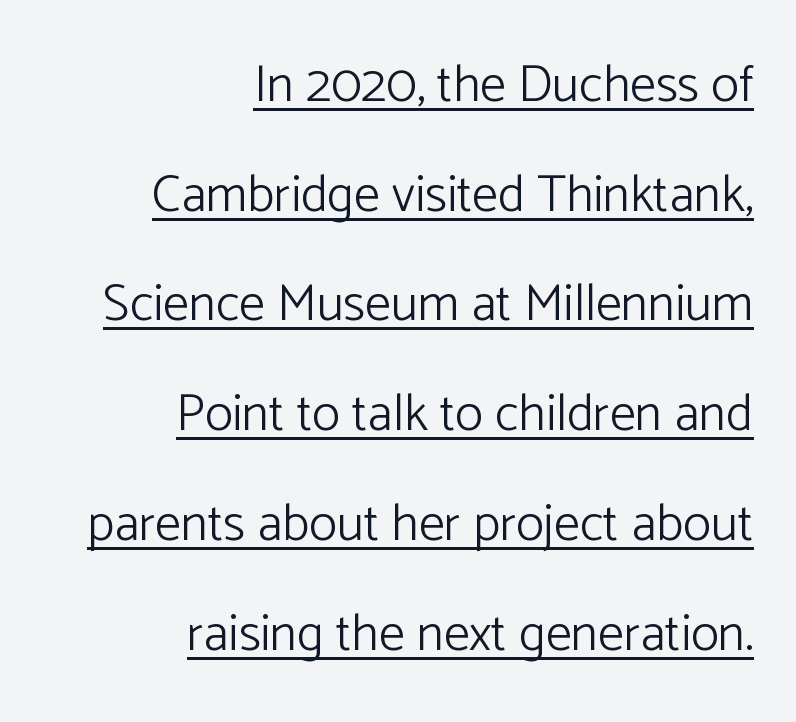
Q: Is the text bold? A: No.
Q: Is the text italic (slanted)? A: No, it is upright.
Q: Is the typeface a serif or a sans-serif typeface? A: Sans-serif.
Q: Is the text underlined? A: Yes.
Q: How is the paragraph aligned? A: Right-aligned.
Q: Is the spacing between letters normal or unusually wide? A: Normal.
Q: Is the spacing between lines tight, normal or loose? A: Loose.
Q: Width (condensed, normal, or wide)? A: Normal.
Q: Stroke contrast? A: Low.
Q: x-height? A: Medium.
Q: Monospaced? A: No.
